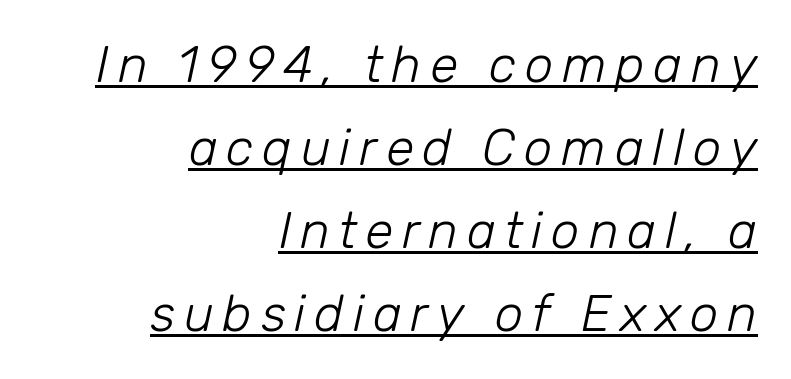
Each line ends at the same right margin while the left side varies. Evenly set lines give the paragraph a standard silhouette. Spacing verdict: proportional, widths tailored to each character. A baseline rule has been typeset under these characters. The weight tops out at a normal text grade. The face used here has a pronounced slope to its letters.
